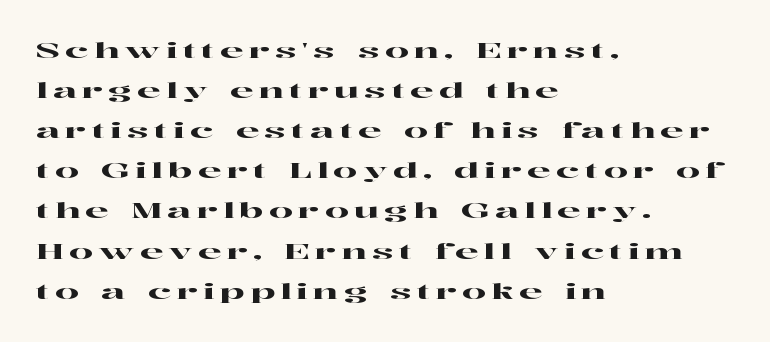
The image shows 21 px text type, upright; set left-aligned, loose line spacing (1.91x), unusually wide letter spacing (+0.26 em), not underlined.
